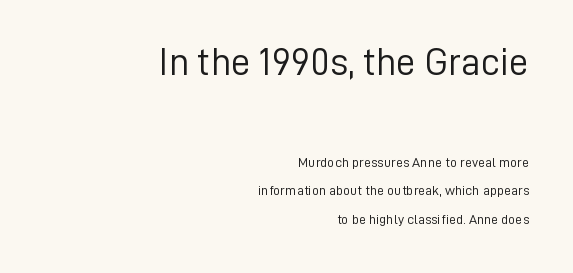
The passage shown begins with its larger block and ends with its smaller one. Italic: no, the glyphs are upright roman. Rows of type keep a wide berth in the vertical direction. Character widths vary here, with narrow letters taking less room than wide ones. Notice how the passage keeps a crisp vertical edge on the right only.
